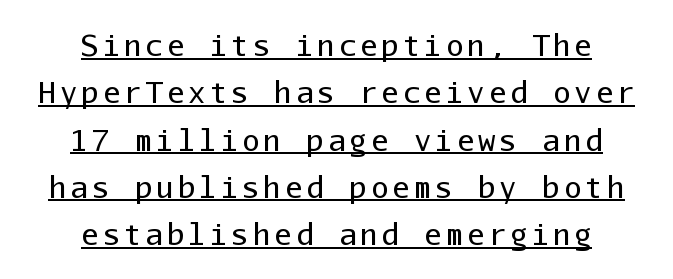
The image shows 29 px regular-weight sans-serif type, upright, monospaced; set centered, normal line spacing (1.63x), underlined; low stroke contrast and a medium x-height.
